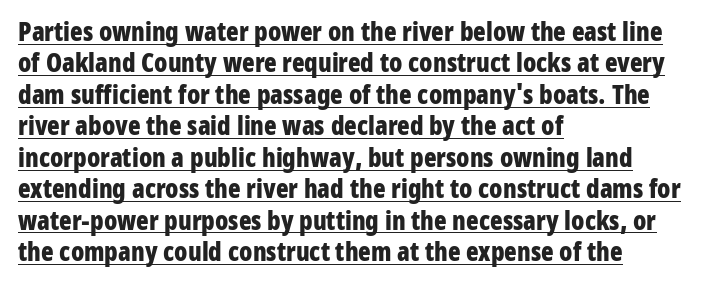
{"italic": "no", "bold": "yes", "underline": "yes", "align": "left", "line_spacing_ratio": 1.21, "letter_spacing": "normal", "letter_spacing_em": 0.0, "glyph_px": 26}
